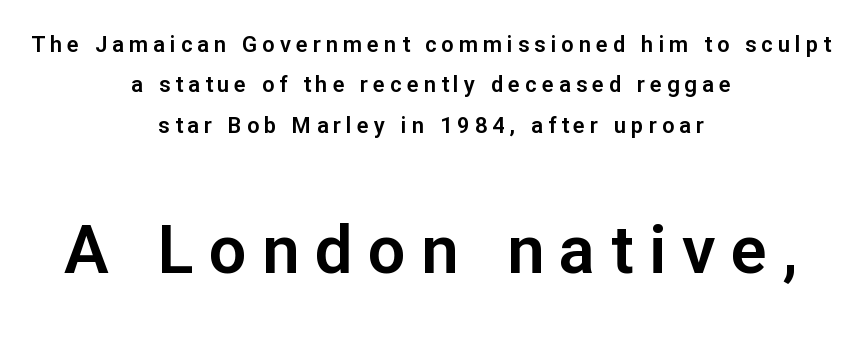
These lines are centered, leaving both edges ragged. The foot of each line stays bare and open. The rendering uses natural spacing where letterforms have individual widths. Look at the bottom of the vertical strokes: they stop flat, with no serifs. Honestly, the letter spacing is so wide it's the main thing you notice. A typesetter would mark this as roman, not italic.
